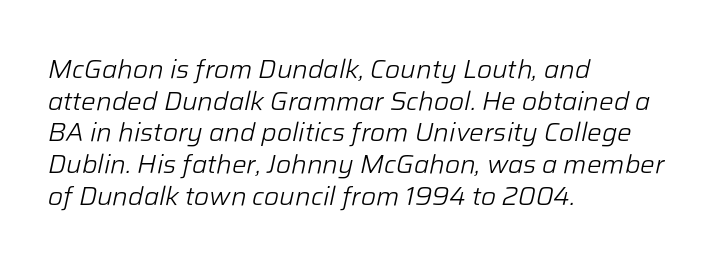
{"italic": "yes", "lean": "right", "slant_degrees": 12, "bold": "no", "underline": "no", "align": "left", "line_spacing_ratio": 1.22, "letter_spacing": "normal", "letter_spacing_em": 0.0, "glyph_px": 26}
